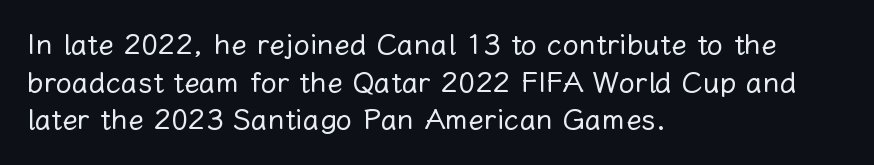
{"italic": "no", "bold": "no", "weight": "regular", "width": "normal", "stroke_contrast": "low", "x_height": "medium", "monospaced": "no", "underline": "no", "align": "left", "line_spacing": "normal", "line_spacing_ratio": 1.3, "letter_spacing": "normal", "letter_spacing_em": 0.0, "glyph_px": 29}
